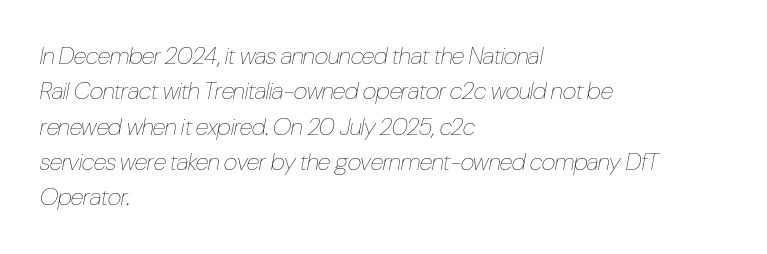
{"italic": "yes", "lean": "right", "slant_degrees": 10, "bold": "no", "underline": "no", "align": "left", "line_spacing": "normal", "line_spacing_ratio": 1.47, "letter_spacing": "normal", "letter_spacing_em": 0.0, "glyph_px": 24}
